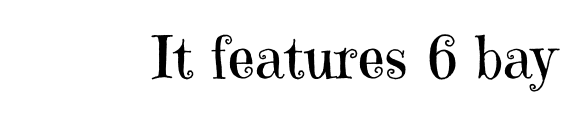
Q: Is the text bold? A: No.
Q: Is the text italic (slanted)? A: No, it is upright.
Q: Is the typeface a serif or a sans-serif typeface? A: Serif.
Q: Is the text underlined? A: No.
Q: Is the spacing between letters normal or unusually wide? A: Normal.
Q: Width (condensed, normal, or wide)? A: Normal.
Q: Stroke contrast? A: High.
Q: x-height? A: Medium.
Q: Monospaced? A: No.
